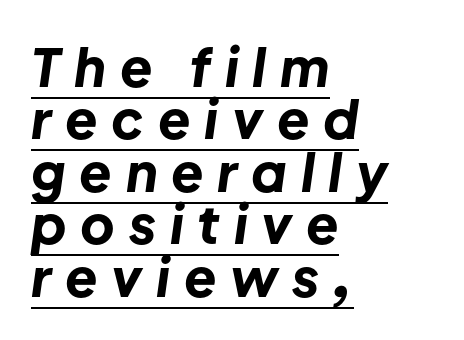
Q: Is the text bold? A: Yes.
Q: Is the text italic (slanted)? A: Yes, it leans right by about 8 degrees.
Q: Is the text underlined? A: Yes.
Q: How is the paragraph aligned? A: Left-aligned.
Q: Is the spacing between letters normal or unusually wide? A: Unusually wide.
Q: Is the spacing between lines tight, normal or loose? A: Tight.
Q: Width (condensed, normal, or wide)? A: Normal.
Q: Stroke contrast? A: Low.
Q: x-height? A: Medium.
Q: Monospaced? A: No.
